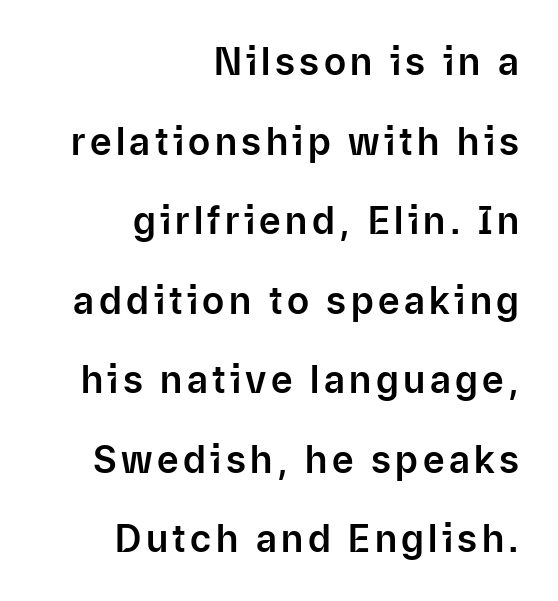
The image shows 37 px sans-serif type, upright; set right-aligned, loose line spacing (2.15x), not underlined; low stroke contrast and a medium x-height.
